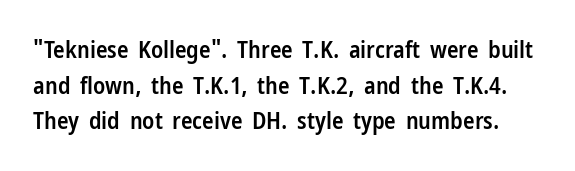
Q: Is the text bold? A: Semi-bold.
Q: Is the text italic (slanted)? A: No, it is upright.
Q: Is the text underlined? A: No.
Q: Is the spacing between letters normal or unusually wide? A: Normal.
Q: Is the spacing between lines tight, normal or loose? A: Normal.
